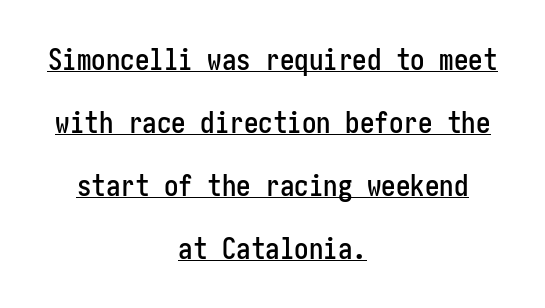
Q: Is the text italic (slanted)? A: No, it is upright.
Q: Is the typeface a serif or a sans-serif typeface? A: Sans-serif.
Q: Is the text underlined? A: Yes.
Q: How is the paragraph aligned? A: Centered.
Q: Is the spacing between letters normal or unusually wide? A: Normal.
Q: Is the spacing between lines tight, normal or loose? A: Loose.
Q: Width (condensed, normal, or wide)? A: Condensed.
Q: Stroke contrast? A: Low.
Q: x-height? A: Medium.
